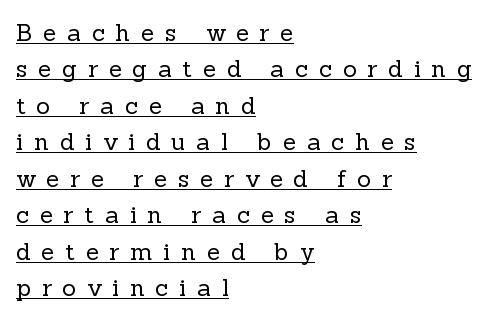
The image shows 24 px text type, upright; set left-aligned, normal line spacing (1.52x), unusually wide letter spacing (+0.45 em), underlined.
